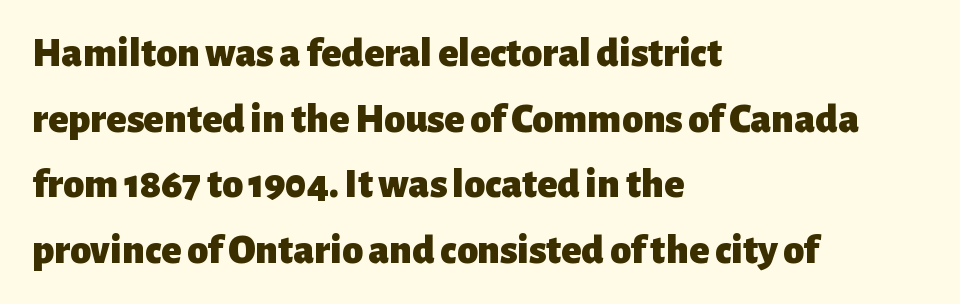
{"serif": "no", "italic": "no", "bold": "yes", "weight": "heavy", "width": "normal", "stroke_contrast": "low", "x_height": "medium", "monospaced": "no", "underline": "no", "align": "left", "line_spacing": "normal", "line_spacing_ratio": 1.56, "letter_spacing": "normal", "letter_spacing_em": 0.0, "glyph_px": 42}
